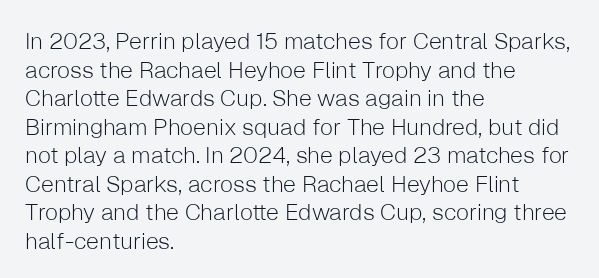
Q: Is the text bold? A: No.
Q: Is the text italic (slanted)? A: No, it is upright.
Q: Is the text underlined? A: No.
Q: How is the paragraph aligned? A: Left-aligned.
Q: Is the spacing between letters normal or unusually wide? A: Normal.
